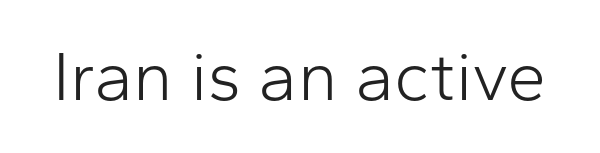
{"serif": "no", "italic": "no", "bold": "no", "weight": "light", "width": "normal", "stroke_contrast": "low", "x_height": "medium", "monospaced": "no", "underline": "no", "letter_spacing": "normal", "letter_spacing_em": 0.0, "glyph_px": 70}
